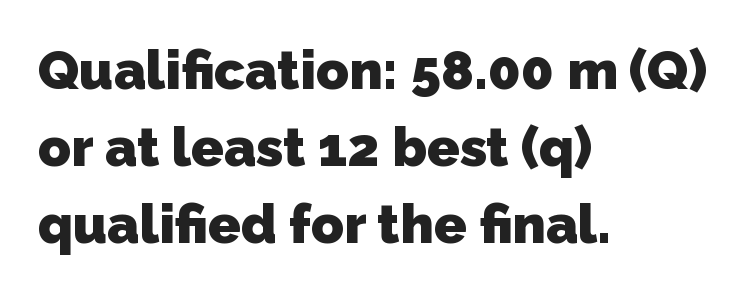
Q: Is the text bold? A: Yes.
Q: Is the typeface a serif or a sans-serif typeface? A: Sans-serif.
Q: Is the text underlined? A: No.
Q: How is the paragraph aligned? A: Left-aligned.
Q: Is the spacing between letters normal or unusually wide? A: Normal.
Q: Is the spacing between lines tight, normal or loose? A: Normal.
Q: Width (condensed, normal, or wide)? A: Normal.
Q: Stroke contrast? A: Low.
Q: x-height? A: Medium.
Q: Monospaced? A: No.
